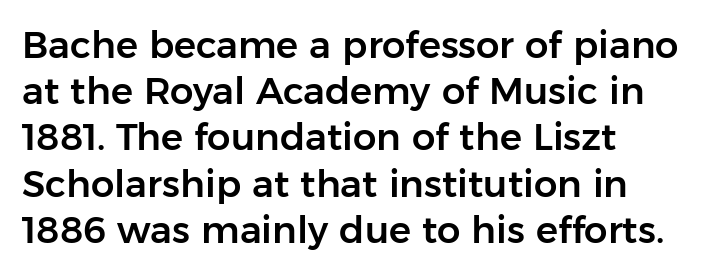
The image shows 37 px sans-serif type, upright; set normal line spacing (1.25x), normal letter spacing, not underlined; low stroke contrast and a medium x-height.
